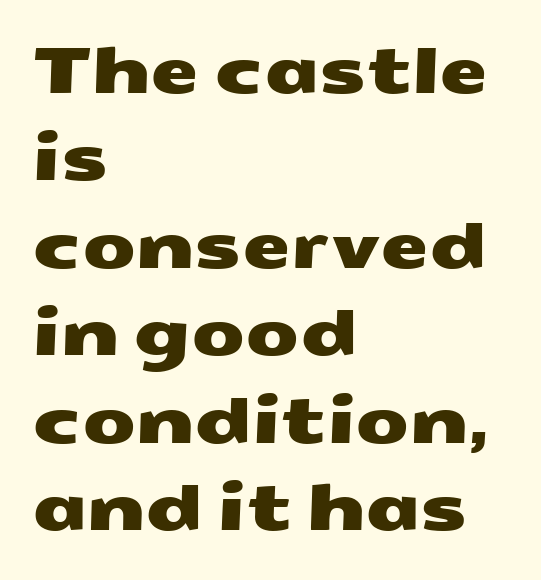
{"serif": "no", "width": "wide", "stroke_contrast": "medium", "x_height": "medium", "monospaced": "no", "underline": "no", "align": "left", "line_spacing": "normal", "line_spacing_ratio": 1.41, "letter_spacing": "normal", "letter_spacing_em": 0.0, "glyph_px": 62}
